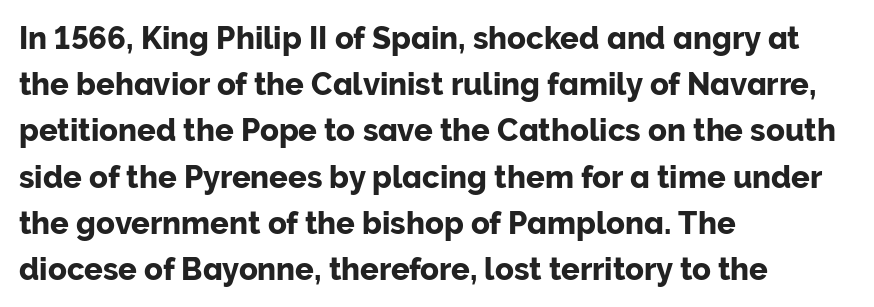
Q: Is the text italic (slanted)? A: No, it is upright.
Q: Is the typeface a serif or a sans-serif typeface? A: Sans-serif.
Q: Is the text underlined? A: No.
Q: How is the paragraph aligned? A: Left-aligned.
Q: Is the spacing between letters normal or unusually wide? A: Normal.
Q: Is the spacing between lines tight, normal or loose? A: Normal.
Q: Width (condensed, normal, or wide)? A: Normal.
Q: Stroke contrast? A: Low.
Q: x-height? A: Medium.
Q: Monospaced? A: No.
